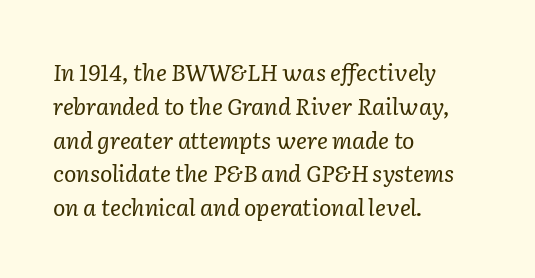
The image shows 23 px text type, italic (leaning right); set left-aligned, normal line spacing (1.47x), normal letter spacing, not underlined.
